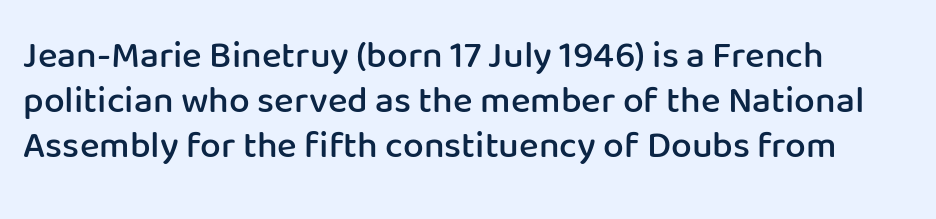
The image shows 37 px semibold sans-serif type, upright; set left-aligned, line spacing 1.21x, normal letter spacing, not underlined; low stroke contrast and a medium x-height.
